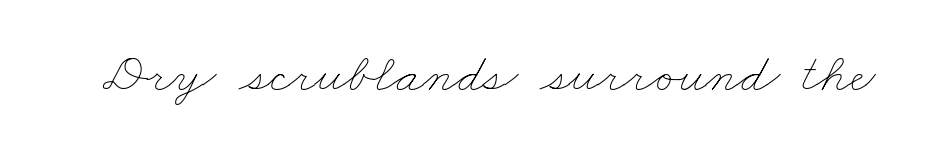
The strokes are not fattened; the text isn't bold. Nobody touched the tracking dial on this one. The rendering uses natural spacing where letterforms have individual widths. The baseline area is clear.
